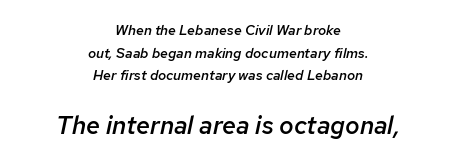
The image shows 25 px text type, italic (leaning right); set centered, normal line spacing (1.61x), normal letter spacing, not underlined; the second (bottom) block is 1.79x larger.
